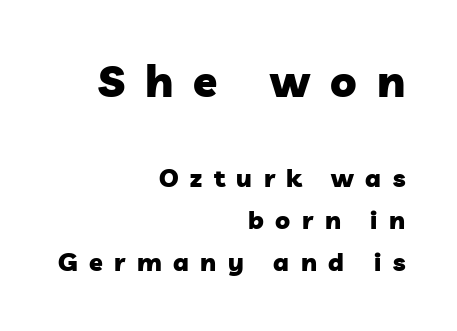
Q: Is the text bold? A: Yes.
Q: Is the typeface a serif or a sans-serif typeface? A: Sans-serif.
Q: Is the text underlined? A: No.
Q: How is the paragraph aligned? A: Right-aligned.
Q: Is the spacing between letters normal or unusually wide? A: Unusually wide.
Q: Is the spacing between lines tight, normal or loose? A: Normal.
Q: Which block of text is set in a larger size, the first (top) or the second (bottom)? A: The first (top) one.
Q: Width (condensed, normal, or wide)? A: Normal.
Q: Stroke contrast? A: Low.
Q: x-height? A: Medium.
Q: Monospaced? A: No.
